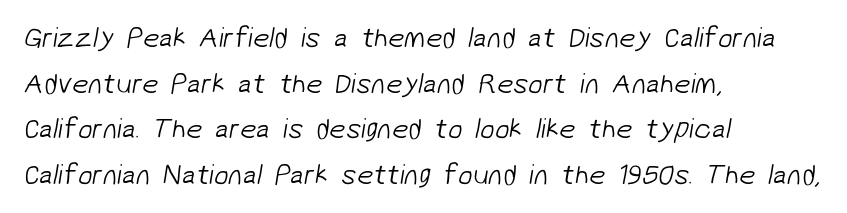
No extra tracking has been applied to these lines. Beneath every word, the page is bare. The setting favours the left margin, as ordinary paragraphs usually do. Think of a printed novel: that variable character pitch is what you see here. In terms of letterform style, serifs are entirely absent.
